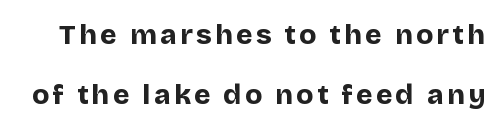
You could not count columns in this text — the font is proportionally spaced. In terms of weight, the rendering is a true, heavy bold. The font family rendered here belongs to the sans-serif group. In terms of posture, this sample is upright. How would I describe the line gaps? Wide and relaxed.
